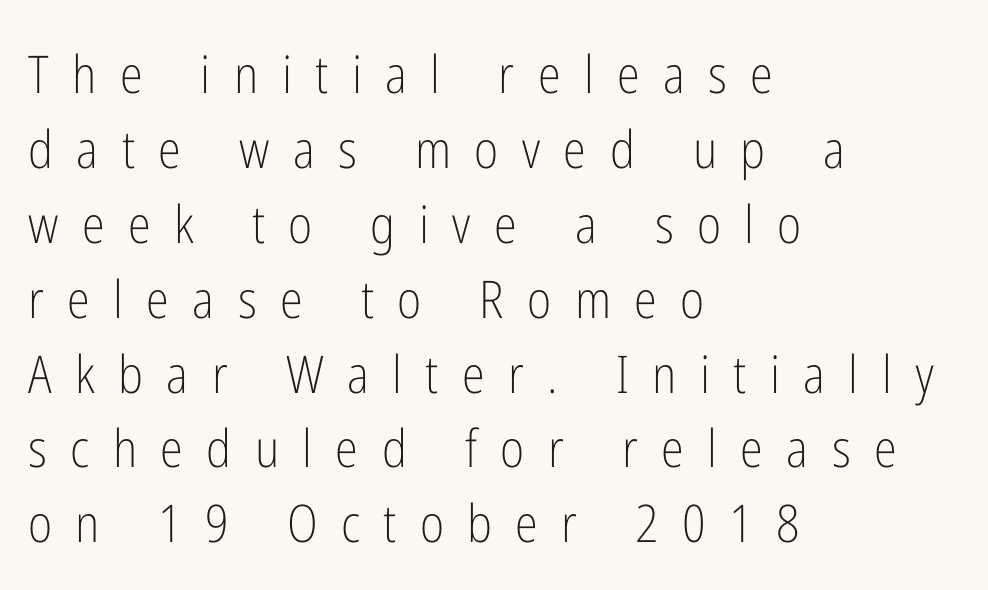
Honestly, the row spacing looks completely unremarkable. Letter spacing: wide. Italic? Not at all — the glyphs are vertical. Line starts are locked; line ends wander.
